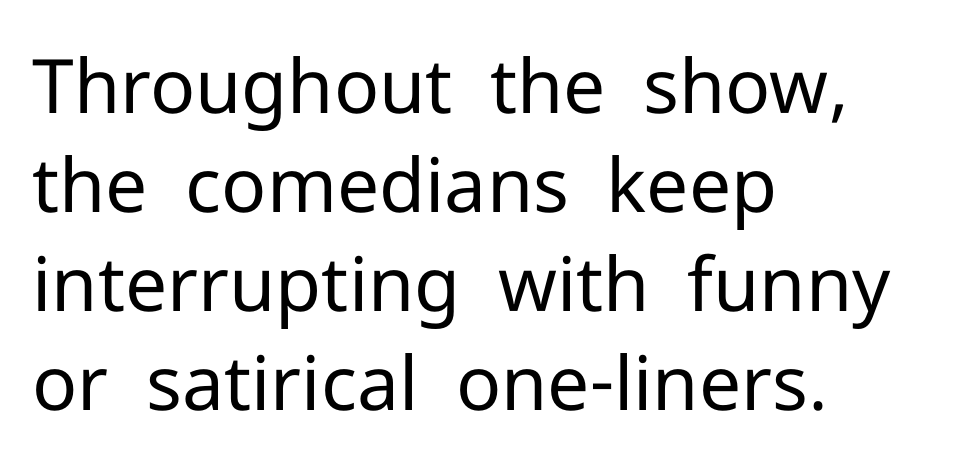
{"serif": "no", "italic": "no", "bold": "no", "weight": "regular", "width": "normal", "stroke_contrast": "low", "x_height": "medium", "monospaced": "no", "underline": "no", "align": "left", "line_spacing": "normal", "line_spacing_ratio": 1.32, "letter_spacing": "normal", "letter_spacing_em": 0.0, "glyph_px": 75}
